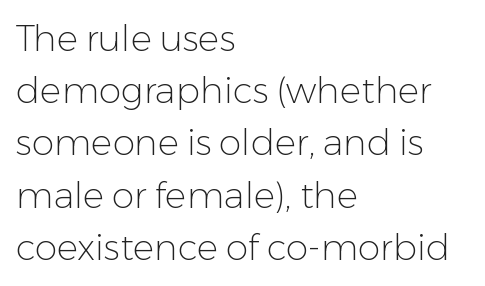
{"serif": "no", "italic": "no", "bold": "no", "weight": "light", "width": "normal", "stroke_contrast": "low", "x_height": "medium", "monospaced": "no", "underline": "no", "align": "left", "line_spacing": "normal", "line_spacing_ratio": 1.45, "letter_spacing": "normal", "letter_spacing_em": 0.0, "glyph_px": 36}
